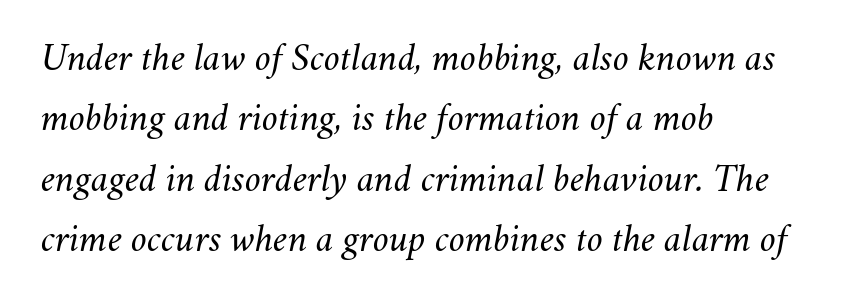
Short and long lines alike share a common starting point at left. Compared with typical body copy, the letter spacing here is the same. Looks like regular typesetting: each glyph gets only the width it needs. The leading is moderate, giving the passage an even texture. The whole block is typeset with a tilt. Heft: none added — not bold.
